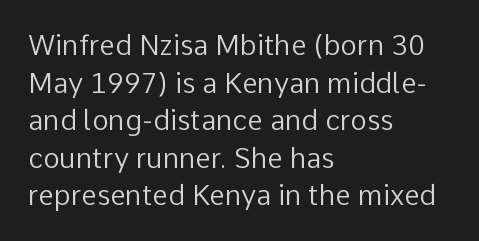
{"serif": "no", "italic": "no", "bold": "no", "weight": "regular", "width": "normal", "stroke_contrast": "low", "x_height": "medium", "monospaced": "no", "underline": "no", "align": "left", "line_spacing": "normal", "line_spacing_ratio": 1.34, "letter_spacing": "normal", "letter_spacing_em": 0.0, "glyph_px": 28}
